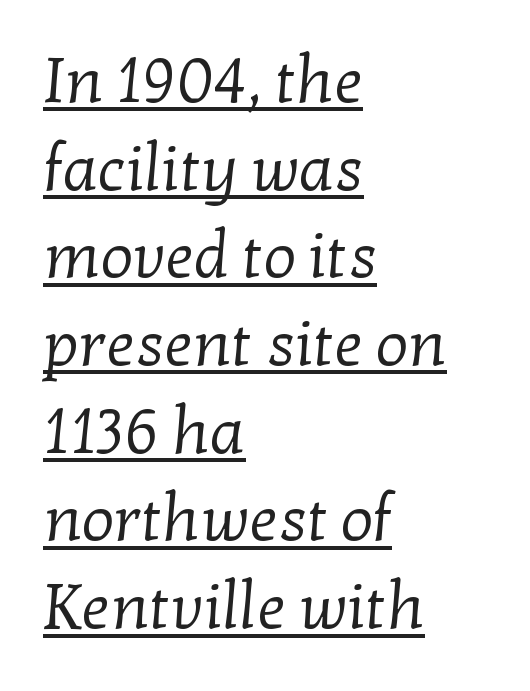
The setting favours the left margin, as ordinary paragraphs usually do. Ink coverage per letter is moderate at most. The block of text has a typical density, with ordinary space between rows. Note the varied advance widths — an 'i' is clearly narrower than an 'm'.
